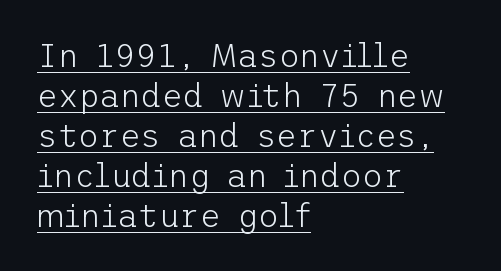
Posture: vertical. Is the type heavy? It reads as light-to-regular instead. The rows are spaced the way most documents space them. This is underlined copy, the kind a proofreader might mark for attention.
